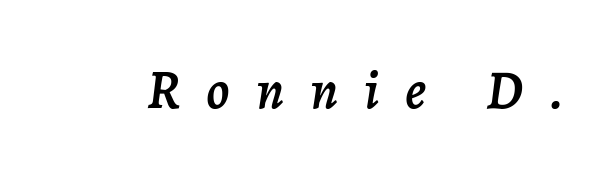
The image shows 55 px text type, italic (leaning right); set unusually wide letter spacing (+0.47 em), not underlined; low stroke contrast and a medium x-height.
